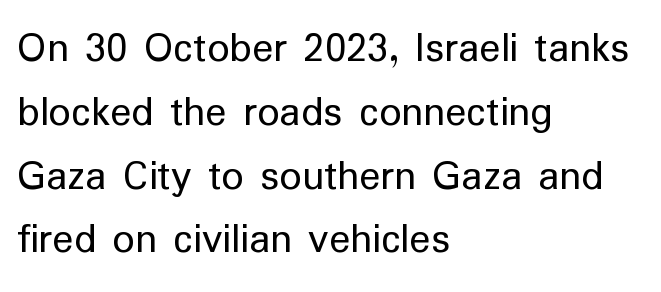
Q: Is the text bold? A: No.
Q: Is the text italic (slanted)? A: No, it is upright.
Q: Is the typeface a serif or a sans-serif typeface? A: Sans-serif.
Q: Is the text underlined? A: No.
Q: How is the paragraph aligned? A: Left-aligned.
Q: Is the spacing between letters normal or unusually wide? A: Normal.
Q: Is the spacing between lines tight, normal or loose? A: Normal.
Q: Width (condensed, normal, or wide)? A: Normal.
Q: Stroke contrast? A: Low.
Q: x-height? A: Medium.
Q: Monospaced? A: No.
